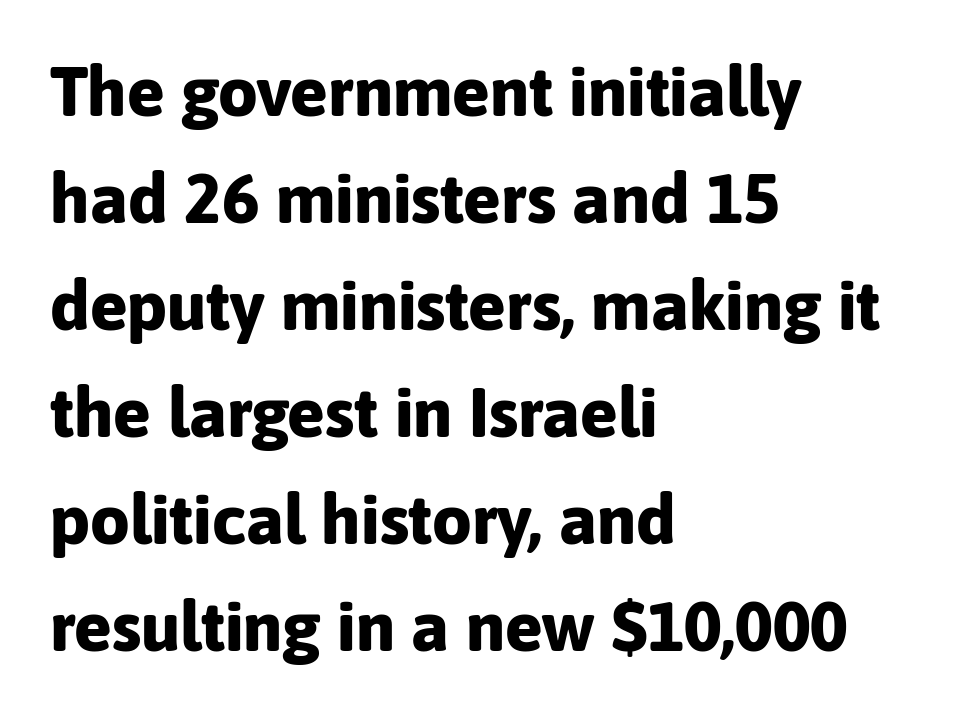
{"serif": "no", "italic": "no", "bold": "yes", "weight": "bold", "width": "normal", "stroke_contrast": "low", "x_height": "medium", "monospaced": "no", "underline": "no", "align": "left", "line_spacing": "normal", "line_spacing_ratio": 1.53, "letter_spacing": "normal", "letter_spacing_em": 0.0, "glyph_px": 70}
